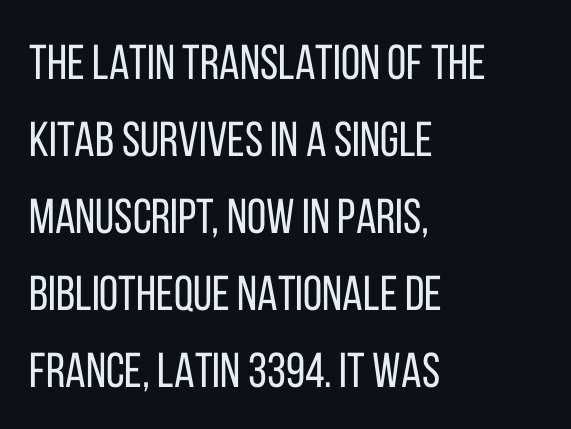
Letterform terminals end flat and unadorned throughout the passage. Successive baselines arrive at the customary interval. Varying glyph widths throughout — classic text-font behaviour. Has an underline been added? It has not. In terms of letterspacing, this is plain default setting.
